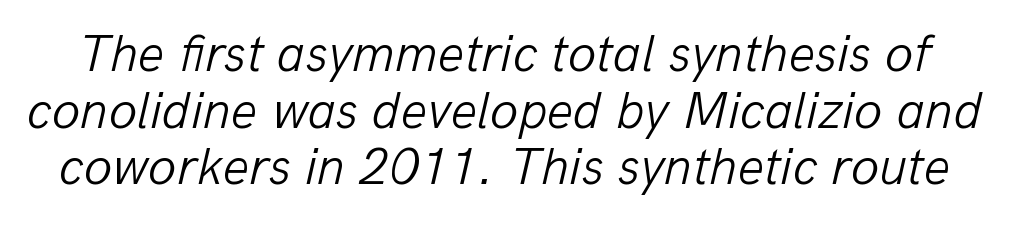
The image shows 52 px light type, italic (leaning right); set tight line spacing (1.09x), normal letter spacing, not underlined; low stroke contrast and a medium x-height.
